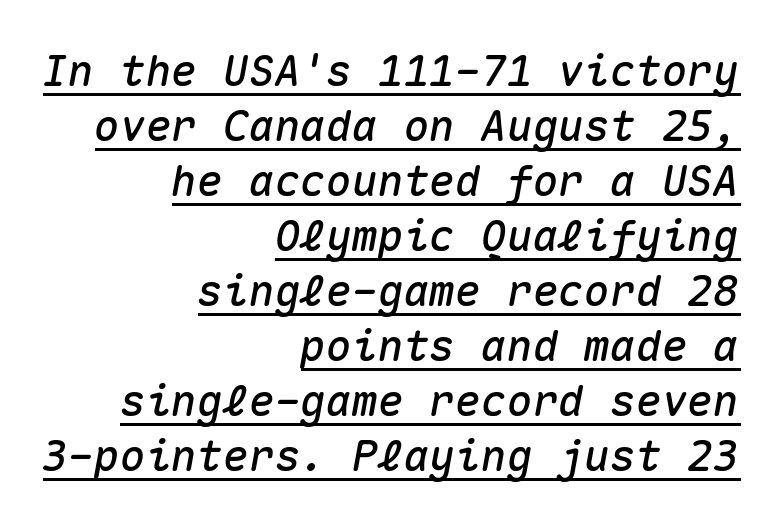
Q: Is the text italic (slanted)? A: Yes, it leans right by about 10 degrees.
Q: Is the text underlined? A: Yes.
Q: How is the paragraph aligned? A: Right-aligned.
Q: Is the spacing between letters normal or unusually wide? A: Normal.
Q: Is the spacing between lines tight, normal or loose? A: Normal.
Q: Width (condensed, normal, or wide)? A: Normal.
Q: Stroke contrast? A: Medium.
Q: x-height? A: Medium.
Q: Monospaced? A: Yes.
